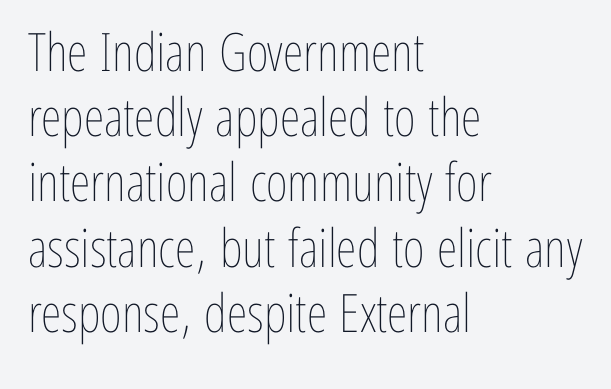
How are the letters spaced? Ordinarily, with no added tracking. The specimen omits any rule beneath the text block's lines. These lines are rendered in a variable-pitch font. The ragged edge is on the right, which tells us the setting is flush left. Characters remain perfectly vertical along every line. A quiet, ordinary-to-light weight characterises the typeface.
